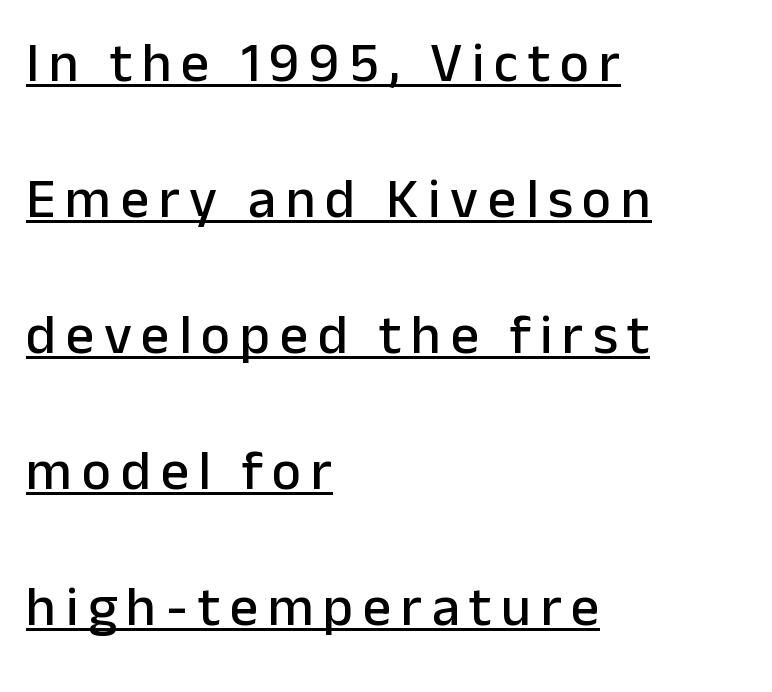
{"serif": "no", "italic": "no", "width": "normal", "stroke_contrast": "low", "x_height": "medium", "monospaced": "no", "underline": "yes", "align": "left", "line_spacing": "loose", "line_spacing_ratio": 2.43, "glyph_px": 56}
